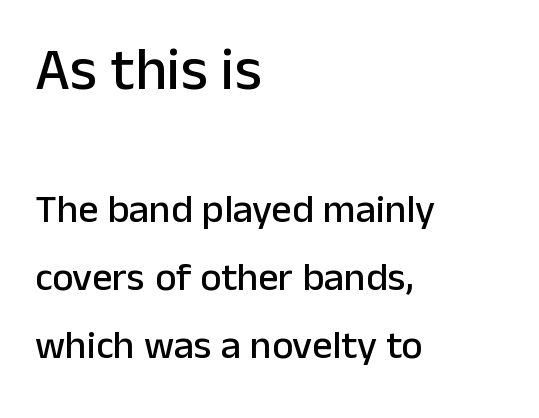
Note: no serifs on the glyphs. You could not count columns in this text — the font is proportionally spaced. The glyphs are unaccompanied by any horizontal stroke below them. The passage shown begins with its larger block and ends with its smaller one. Words appear dense and cohesive because spacing is normal. The letters stand upright; this is a roman face.
